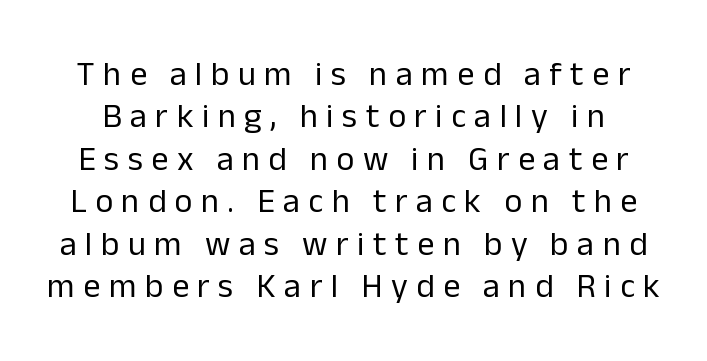
Q: Is the text bold? A: No.
Q: Is the text italic (slanted)? A: No, it is upright.
Q: Is the typeface a serif or a sans-serif typeface? A: Sans-serif.
Q: Is the text underlined? A: No.
Q: Is the spacing between letters normal or unusually wide? A: Unusually wide.
Q: Is the spacing between lines tight, normal or loose? A: Normal.
Q: Width (condensed, normal, or wide)? A: Normal.
Q: Stroke contrast? A: Low.
Q: x-height? A: Medium.
Q: Monospaced? A: No.
